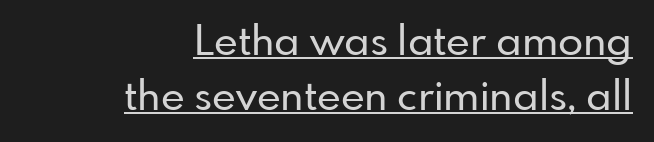
Q: Is the text italic (slanted)? A: No, it is upright.
Q: Is the typeface a serif or a sans-serif typeface? A: Sans-serif.
Q: Is the text underlined? A: Yes.
Q: How is the paragraph aligned? A: Right-aligned.
Q: Is the spacing between letters normal or unusually wide? A: Normal.
Q: Is the spacing between lines tight, normal or loose? A: Normal.
Q: Width (condensed, normal, or wide)? A: Normal.
Q: Stroke contrast? A: Low.
Q: x-height? A: Small.
Q: Monospaced? A: No.
